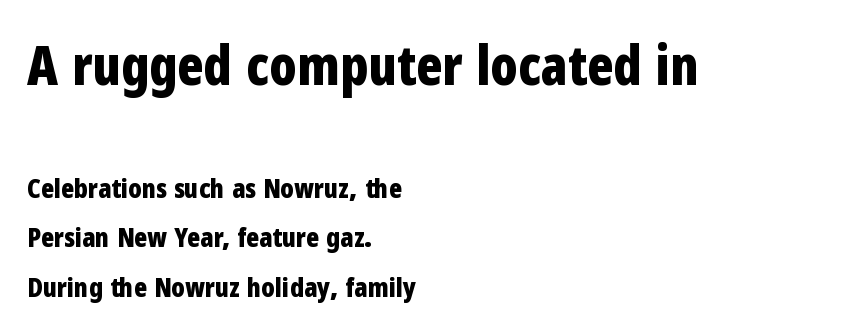
The image shows 54 px bold, condensed sans-serif type, upright; set left-aligned, line spacing 1.83x, normal letter spacing, not underlined; the first (top) block is 2.0x larger; low stroke contrast and a medium x-height.
